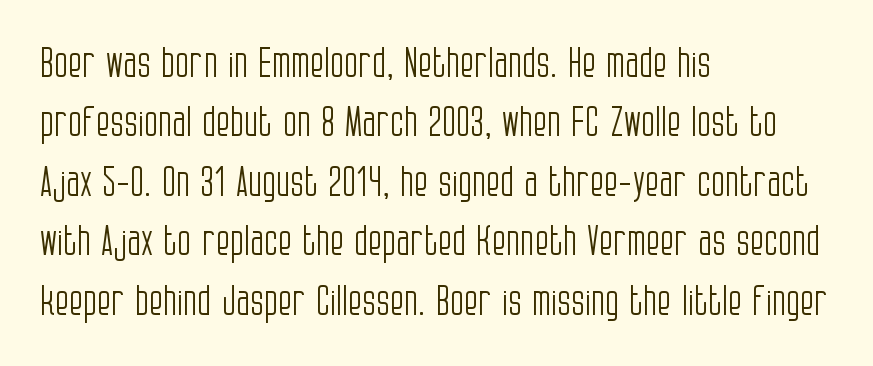
The image shows 41 px light, condensed sans-serif type, upright; set left-aligned, normal line spacing (1.45x), normal letter spacing, not underlined; low stroke contrast and a large x-height.
